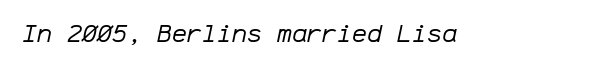
Q: Is the text bold? A: No.
Q: Is the text italic (slanted)? A: Yes, it leans right by about 12 degrees.
Q: Is the text underlined? A: No.
Q: Is the spacing between letters normal or unusually wide? A: Normal.
